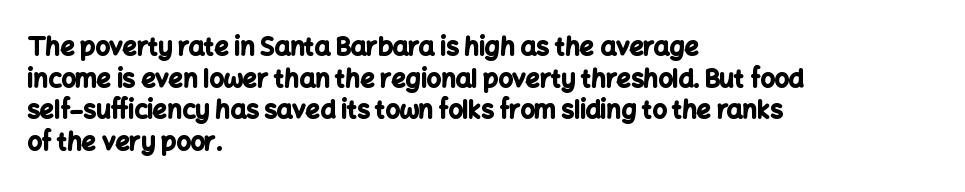
Short and long lines alike share a common starting point at left. The vertical gap from one line to the next is medium. Does the lettering tilt? It doesn't — this is upright. Underline: absent. The tracking reads as untouched default to a designer's eye. Chunky letters — that's bold for sure.
